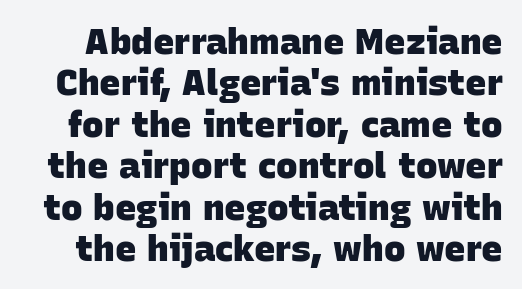
{"serif": "no", "bold": "yes", "weight": "heavy", "width": "normal", "stroke_contrast": "low", "x_height": "large", "monospaced": "no", "underline": "no", "line_spacing": "tight", "line_spacing_ratio": 1.15, "letter_spacing": "normal", "letter_spacing_em": 0.0, "glyph_px": 36}
